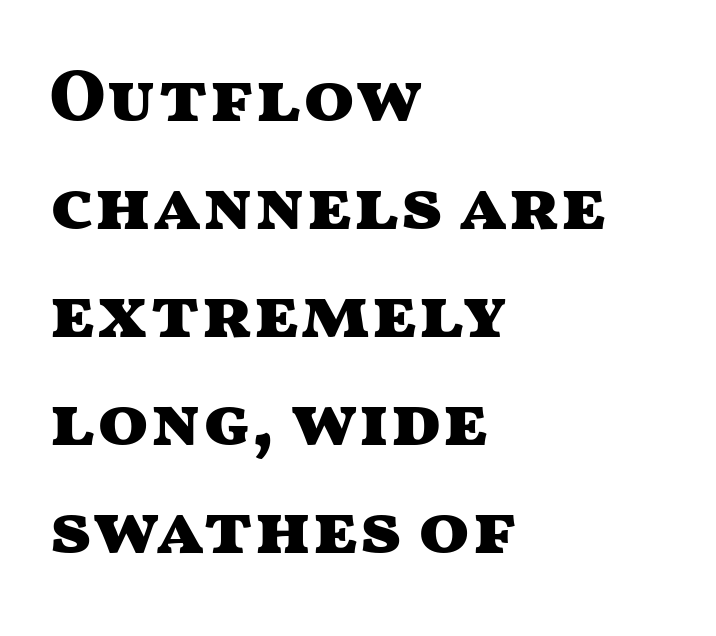
Q: Is the text bold? A: Yes.
Q: Is the text italic (slanted)? A: No, it is upright.
Q: Is the typeface a serif or a sans-serif typeface? A: Sans-serif.
Q: Is the text underlined? A: No.
Q: How is the paragraph aligned? A: Left-aligned.
Q: Is the spacing between letters normal or unusually wide? A: Normal.
Q: Is the spacing between lines tight, normal or loose? A: Normal.
Q: Width (condensed, normal, or wide)? A: Wide.
Q: Stroke contrast? A: Medium.
Q: x-height? A: Medium.
Q: Monospaced? A: No.
